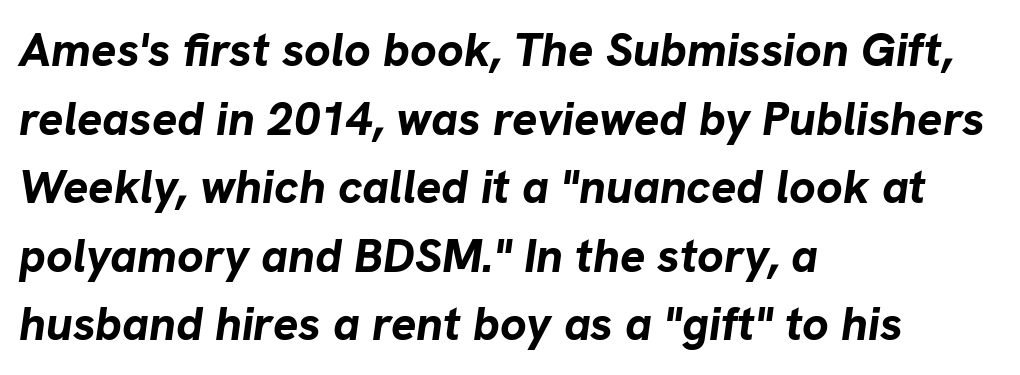
Each row of text sits above clean, open space. Vertically, the passage feels balanced, rows spaced as you'd expect. The passage shown is typed in a proportional face where columns would drift. Students, note that the glyphs here touch the page at normal intervals. Does the copy run flush right? No — it runs flush left.
